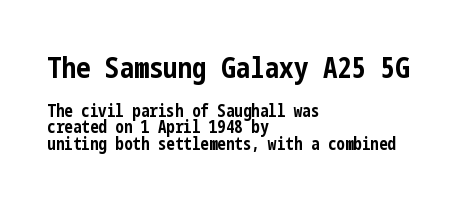
Posture: straight, roman, zero tilt. How heavy is the stroke? Heavy — this is a bold. Between one letter and the next there's only the usual sliver of space. A typesetter would call this leading minimal, almost set solid.
